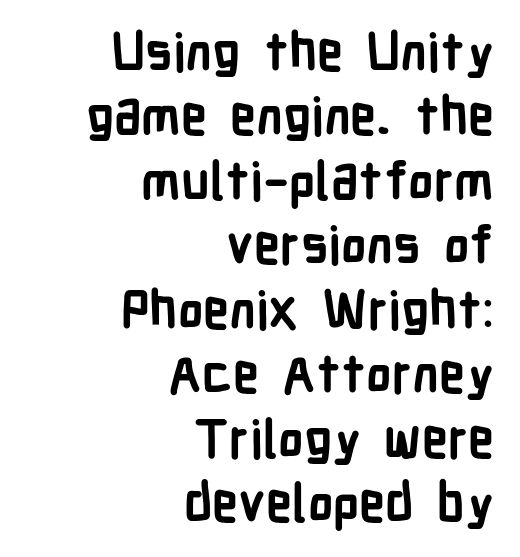
Q: Is the text bold? A: Yes.
Q: Is the text italic (slanted)? A: No, it is upright.
Q: Is the typeface a serif or a sans-serif typeface? A: Sans-serif.
Q: Is the text underlined? A: No.
Q: How is the paragraph aligned? A: Right-aligned.
Q: Is the spacing between letters normal or unusually wide? A: Normal.
Q: Width (condensed, normal, or wide)? A: Condensed.
Q: Stroke contrast? A: Low.
Q: x-height? A: Medium.
Q: Monospaced? A: No.
